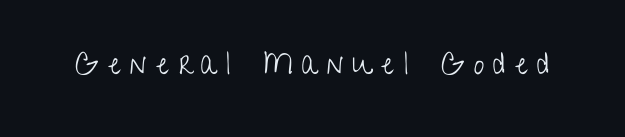
The letters are spread apart with noticeably loose tracking. Each row of text sits above clean, open space. Varying glyph widths throughout — classic text-font behaviour. The face used here is a sans, in the tradition of grotesques and geometrics.
